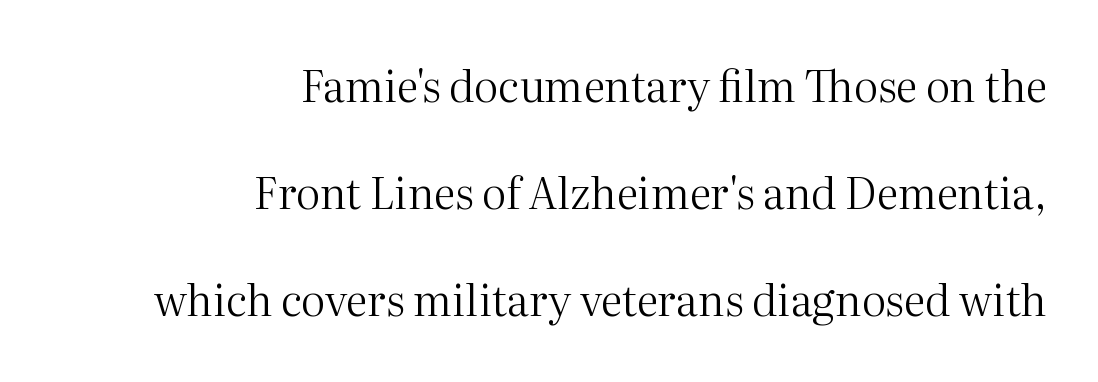
Q: Is the text bold? A: No.
Q: Is the text italic (slanted)? A: No, it is upright.
Q: Is the typeface a serif or a sans-serif typeface? A: Serif.
Q: Is the text underlined? A: No.
Q: How is the paragraph aligned? A: Right-aligned.
Q: Is the spacing between letters normal or unusually wide? A: Normal.
Q: Is the spacing between lines tight, normal or loose? A: Loose.
Q: Width (condensed, normal, or wide)? A: Normal.
Q: Stroke contrast? A: Medium.
Q: x-height? A: Medium.
Q: Monospaced? A: No.
